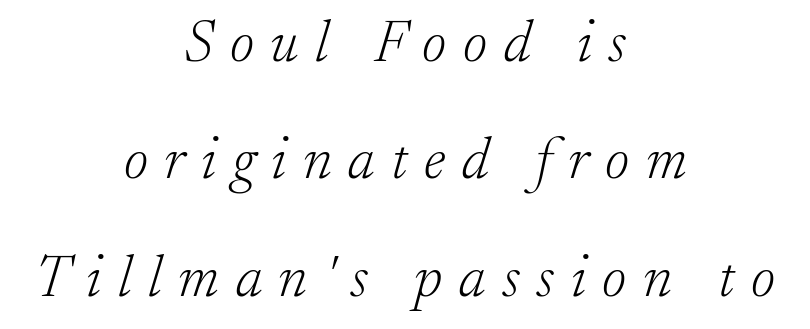
{"serif": "yes", "italic": "yes", "lean": "right", "slant_degrees": 17, "bold": "no", "weight": "light", "width": "normal", "stroke_contrast": "low", "x_height": "small", "monospaced": "no", "underline": "no", "align": "center", "line_spacing": "loose", "line_spacing_ratio": 1.99, "letter_spacing": "wide", "letter_spacing_em": 0.28, "glyph_px": 59}
